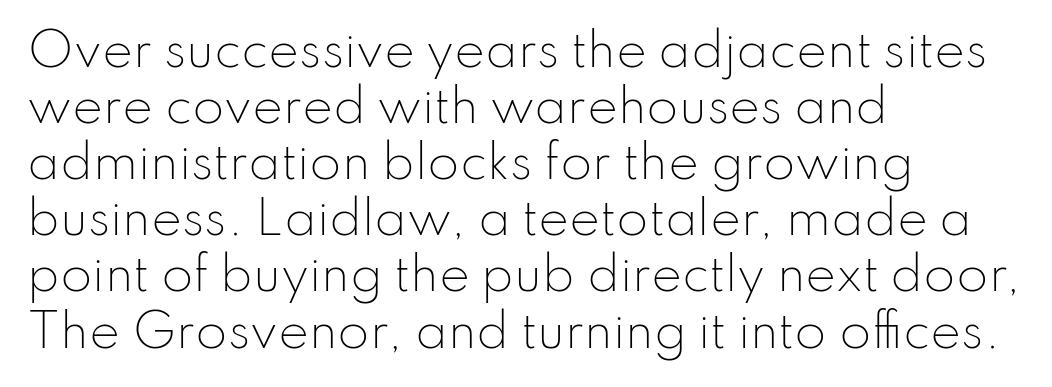
{"serif": "no", "italic": "no", "bold": "no", "weight": "light", "width": "normal", "stroke_contrast": "low", "x_height": "small", "monospaced": "no", "underline": "no", "align": "left", "line_spacing_ratio": 1.22, "letter_spacing": "normal", "letter_spacing_em": 0.0, "glyph_px": 46}
